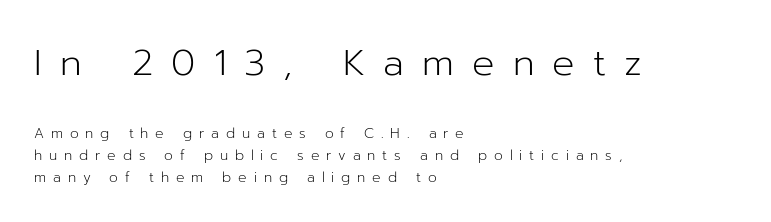
{"serif": "no", "italic": "no", "bold": "no", "weight": "light", "width": "normal", "stroke_contrast": "low", "x_height": "medium", "monospaced": "no", "underline": "no", "align": "left", "line_spacing": "normal", "line_spacing_ratio": 1.57, "letter_spacing": "wide", "letter_spacing_em": 0.49, "larger_block": "first", "size_ratio": 2.64, "glyph_px": 37}
